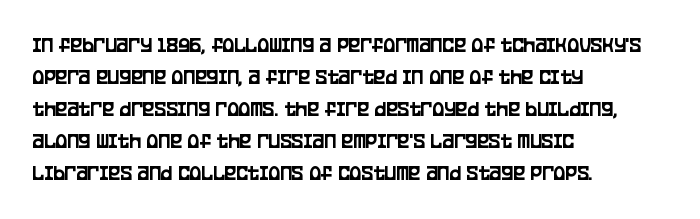
{"italic": "no", "underline": "no", "align": "left", "line_spacing": "normal", "line_spacing_ratio": 1.45, "letter_spacing": "normal", "letter_spacing_em": 0.0, "glyph_px": 22}
